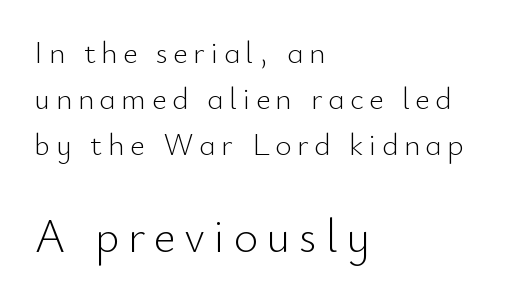
{"serif": "no", "italic": "no", "bold": "no", "weight": "light", "width": "normal", "stroke_contrast": "low", "x_height": "small", "monospaced": "no", "underline": "no", "align": "left", "line_spacing": "normal", "line_spacing_ratio": 1.48, "larger_block": "second", "size_ratio": 1.52, "glyph_px": 47}
